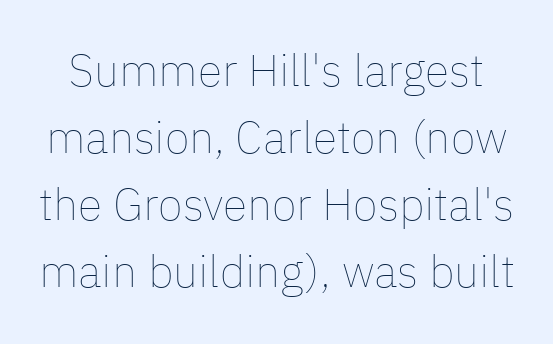
A typesetter would call this zero additional tracking. Heaviness? Minimal to ordinary, like unemphasized prose. The rendering uses a moderate line-height, typical for paragraphs. Here the designer chose a conventional face with non-uniform glyph widths. In terms of posture, this sample is upright. The zone under the glyphs is completely vacant.
